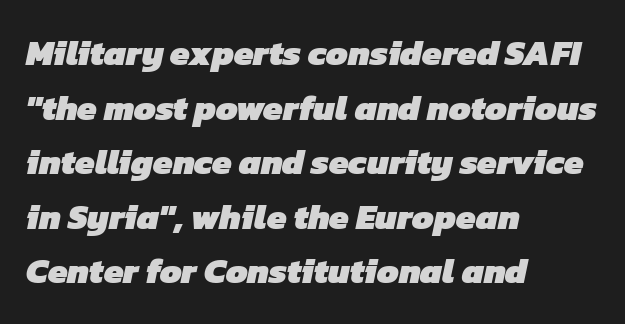
The image shows 35 px heavy sans-serif type; set left-aligned, normal line spacing (1.56x), normal letter spacing, not underlined; low stroke contrast and a medium x-height.
